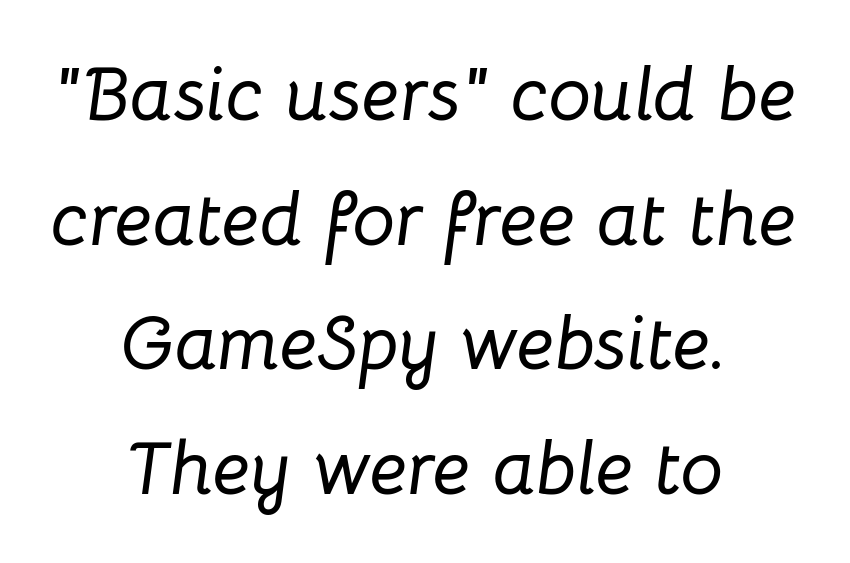
A student would call this center alignment; a typographer would say set centered. Compared with typical paragraphs, the rows here are spaced about the same. This sample has the flowing, uneven cadence of proportional lettering. This is oblique type, the kind used for emphasis or titles. Descenders hang freely into open space. The passage shown has conventional tracking throughout.
